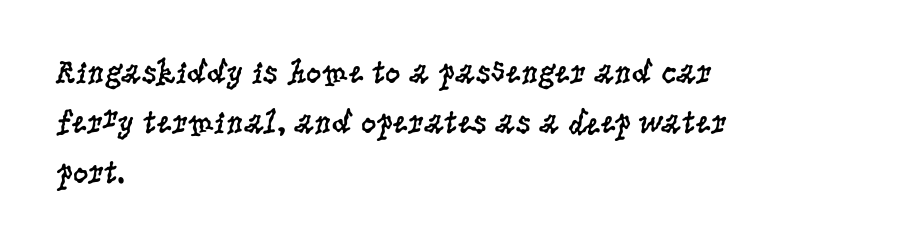
Is the block centered? No — it sits flush against the left margin. Only glyphs here, with clear space below each row. The space between consecutive lines is moderate. Each word holds together tightly as a unit, with standard inter-letter gaps. You could not count columns in this text — the font is proportionally spaced.
